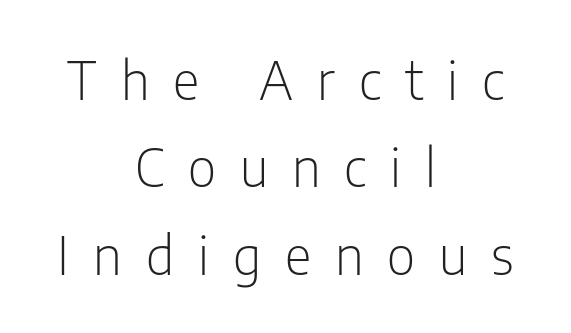
Font category for this specimen: sans-serif. Rendered with straight, roman letterforms. You could not count columns in this text — the font is proportionally spaced. Quick note: underline off. Each new line begins a customary step beneath the previous one.
